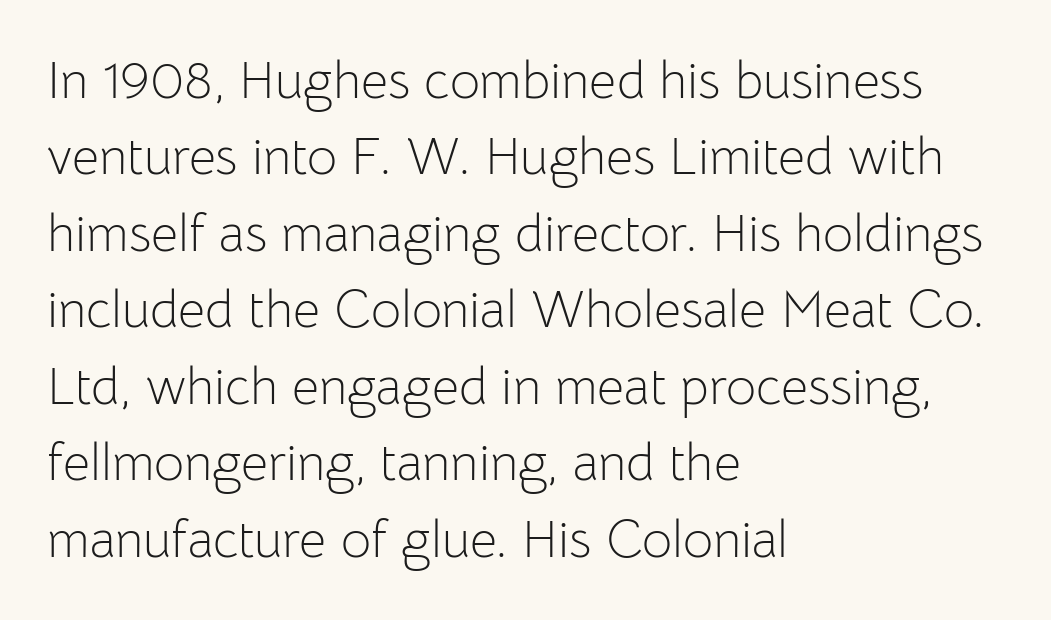
The letters stand upright; this is a roman face. Letters have the restrained weight of plain body copy at most. Do the characters align in a grid? No, the font is proportional. This sample uses plain, unmodified letter spacing. Words float on clear page, feet unadorned. Line beginnings align vertically; line endings do not.
